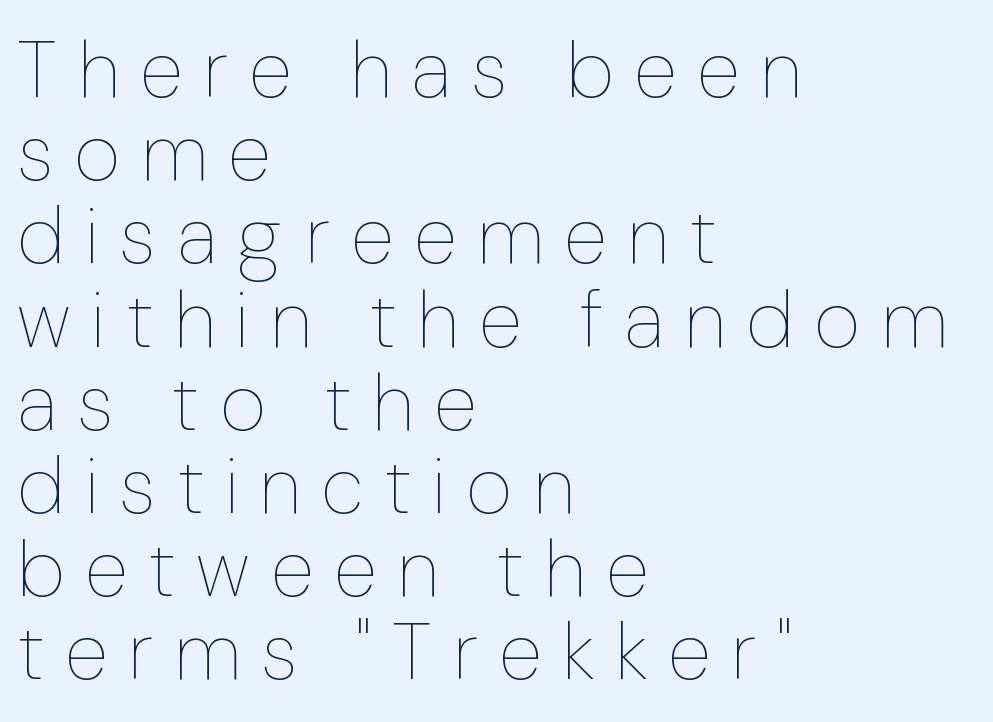
You could not count columns in this text — the font is proportionally spaced. The designer dialed line spacing down below the default. Rendered with straight, roman letterforms. All the whitespace from short lines collects on the right.
